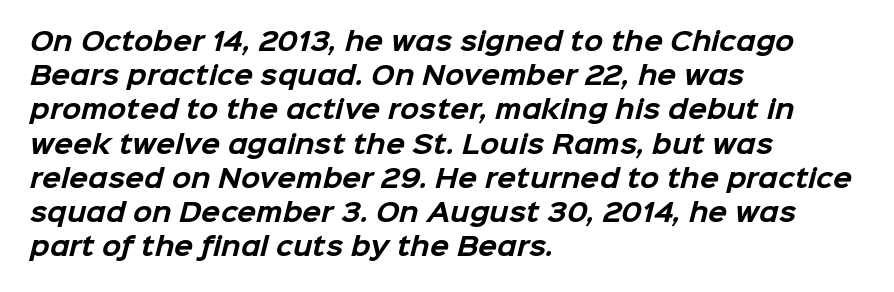
{"bold": "yes", "underline": "no", "align": "left", "line_spacing": "normal", "line_spacing_ratio": 1.37, "letter_spacing": "normal", "letter_spacing_em": 0.0, "glyph_px": 25}
